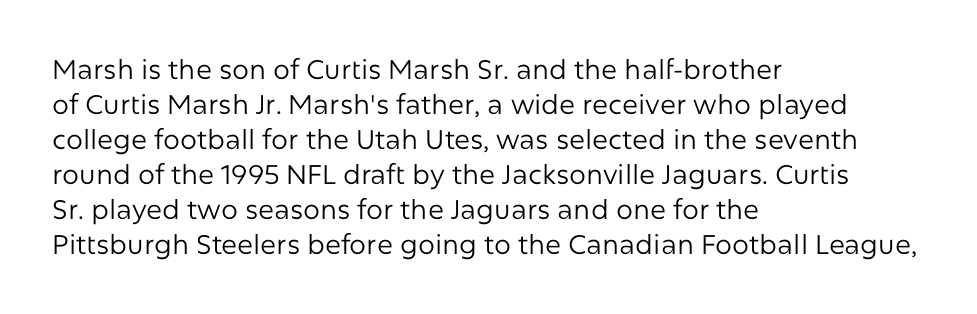
Q: Is the text bold? A: No.
Q: Is the text italic (slanted)? A: No, it is upright.
Q: Is the text underlined? A: No.
Q: How is the paragraph aligned? A: Left-aligned.
Q: Is the spacing between letters normal or unusually wide? A: Normal.
Q: Is the spacing between lines tight, normal or loose? A: Normal.
